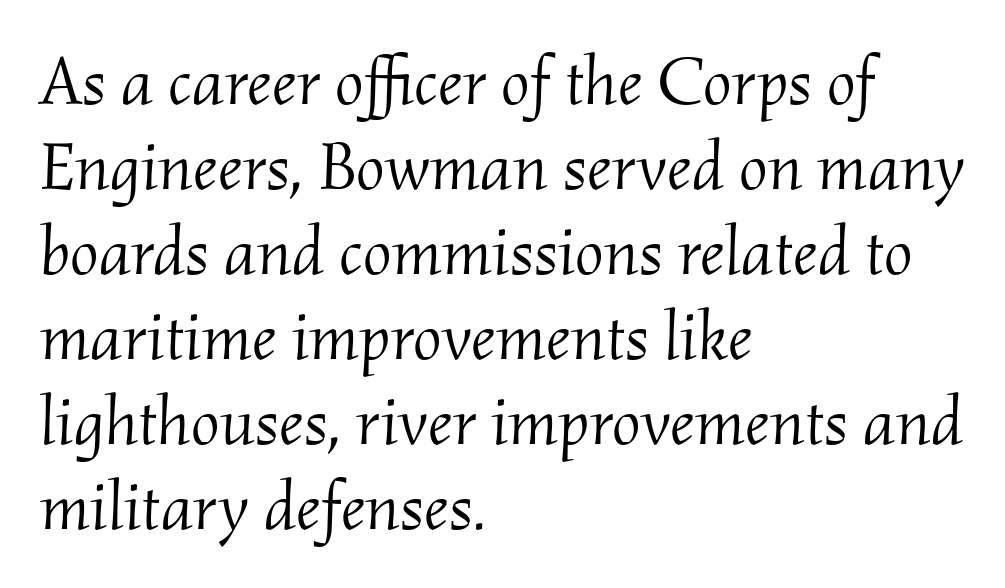
{"serif": "yes", "italic": "yes", "lean": "right", "slant_degrees": 2, "bold": "no", "weight": "light", "width": "normal", "stroke_contrast": "medium", "x_height": "small", "monospaced": "no", "underline": "no", "align": "left", "line_spacing": "normal", "line_spacing_ratio": 1.25, "letter_spacing": "normal", "letter_spacing_em": 0.0, "glyph_px": 68}
